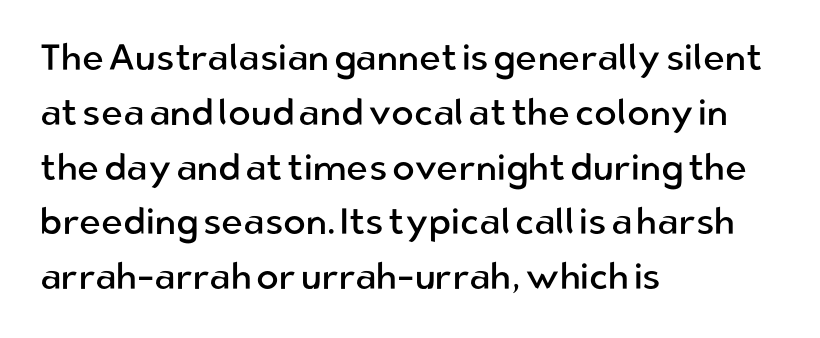
The image shows 37 px regular-weight sans-serif type, upright; set left-aligned, normal line spacing (1.48x), normal letter spacing, not underlined; low stroke contrast and a medium x-height.
